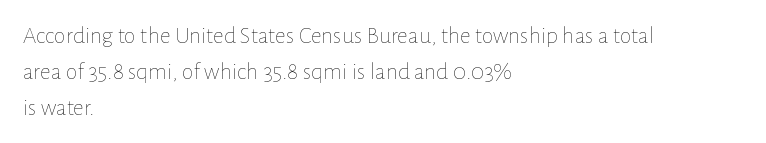
There is no visible air inserted between adjacent glyphs. The rendering anchors every line to the left-hand side. Counters stay open thanks to moderate or lighter strokes. Is there much room between lines? A standard amount, neither cramped nor airy. Type without underlining.
